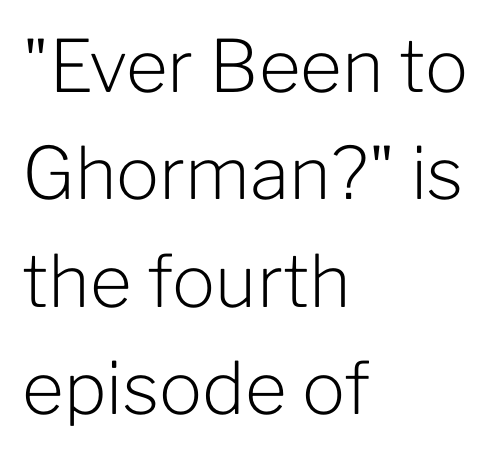
Q: Is the text bold? A: No.
Q: Is the text italic (slanted)? A: No, it is upright.
Q: Is the typeface a serif or a sans-serif typeface? A: Sans-serif.
Q: Is the text underlined? A: No.
Q: How is the paragraph aligned? A: Left-aligned.
Q: Is the spacing between letters normal or unusually wide? A: Normal.
Q: Is the spacing between lines tight, normal or loose? A: Normal.
Q: Width (condensed, normal, or wide)? A: Normal.
Q: Stroke contrast? A: Low.
Q: x-height? A: Medium.
Q: Monospaced? A: No.
